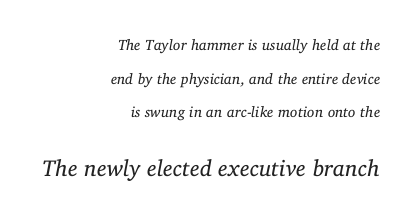
Q: Is the text bold? A: No.
Q: Is the text italic (slanted)? A: Yes, it leans right by about 11 degrees.
Q: Is the text underlined? A: No.
Q: How is the paragraph aligned? A: Right-aligned.
Q: Is the spacing between letters normal or unusually wide? A: Normal.
Q: Is the spacing between lines tight, normal or loose? A: Loose.
Q: Which block of text is set in a larger size, the first (top) or the second (bottom)? A: The second (bottom) one.
